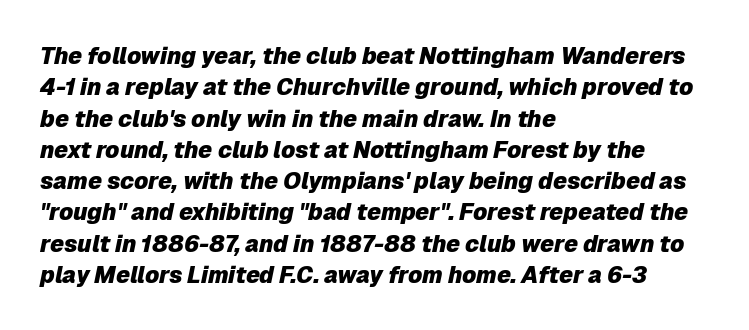
The image shows 23 px bold type, italic (leaning right); set left-aligned, normal line spacing (1.36x), normal letter spacing, not underlined.
